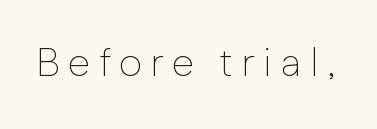
The image shows 40 px thin sans-serif type, upright; set unusually wide letter spacing (+0.21 em), not underlined; low stroke contrast and a medium x-height.
